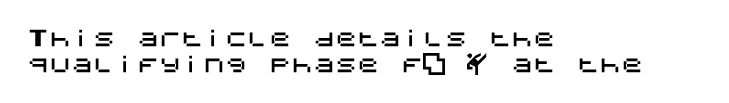
Q: Is the text italic (slanted)? A: No, it is upright.
Q: Is the text underlined? A: No.
Q: How is the paragraph aligned? A: Left-aligned.
Q: Is the spacing between letters normal or unusually wide? A: Normal.
